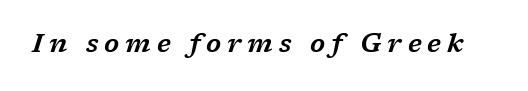
The typography opts for an oblique posture over an upright one. The area under the type is left untouched. Tracking here is generous; glyphs stand well apart from one another.
